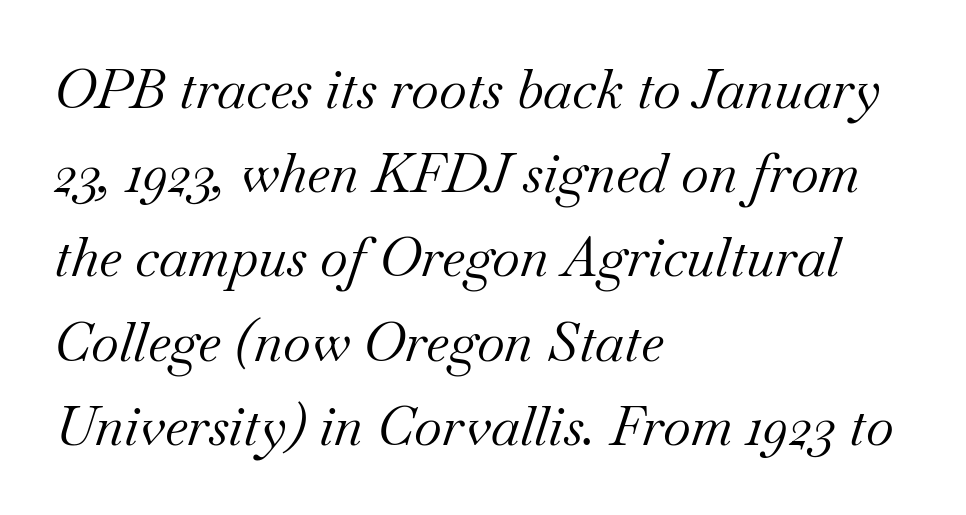
The image shows 54 px regular-weight serif type, italic (leaning right); set left-aligned, normal line spacing (1.56x), normal letter spacing, not underlined; medium stroke contrast and a small x-height.
